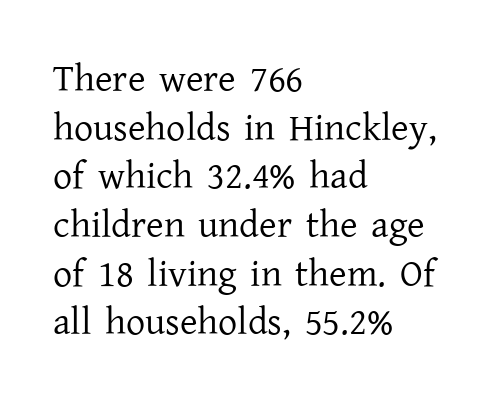
{"serif": "yes", "italic": "no", "bold": "no", "weight": "regular", "width": "normal", "stroke_contrast": "low", "x_height": "medium", "monospaced": "no", "underline": "no", "align": "left", "line_spacing": "normal", "line_spacing_ratio": 1.28, "letter_spacing": "normal", "letter_spacing_em": 0.0, "glyph_px": 38}
